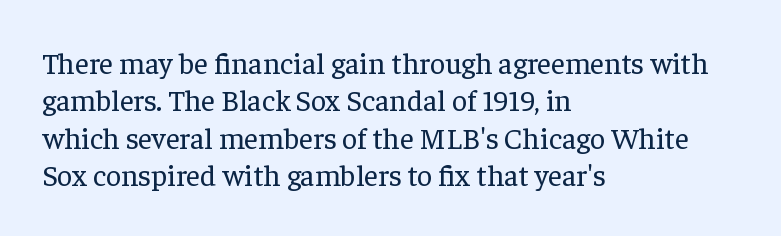
Weight: in the light-to-regular range. Italic: no, the glyphs are upright roman. The ragged edge is on the right, which tells us the setting is flush left. A serif font was chosen for this passage. Looks like regular typesetting: each glyph gets only the width it needs.
